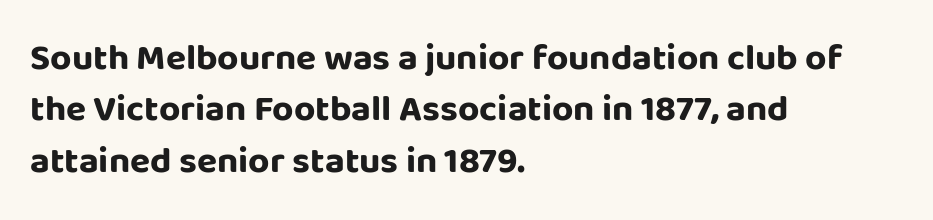
The image shows 37 px bold sans-serif type, upright; set left-aligned, normal line spacing (1.39x), normal letter spacing, not underlined; low stroke contrast and a large x-height.
